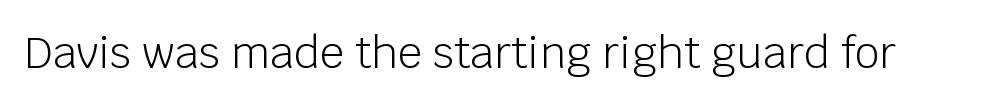
Standard letterfit; no display-style spreading of the glyphs. The area under the type is left untouched. The face looks like a standard text weight, possibly lighter. What kind of face is this? One without serifs — a sans. Here the designer chose a conventional face with non-uniform glyph widths. Unlike italic type, these characters show no tilt at all.
